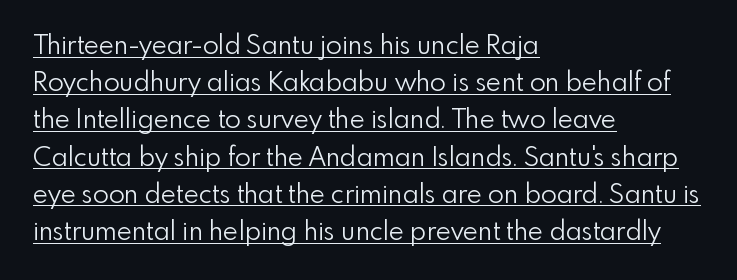
The image shows 26 px text type, upright; set left-aligned, normal line spacing (1.43x), normal letter spacing, underlined.
